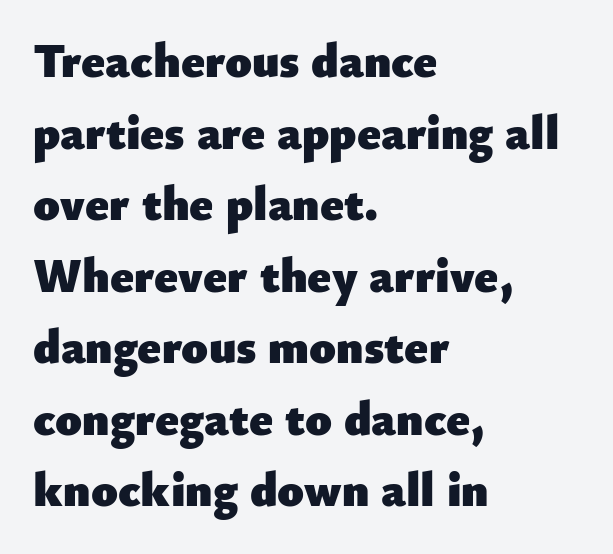
The image shows 48 px heavy sans-serif type, upright; set left-aligned, normal line spacing (1.49x), normal letter spacing, not underlined; low stroke contrast and a small x-height.
